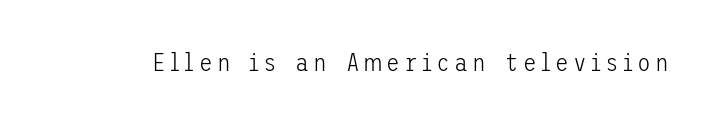
The image shows 25 px text type, upright; set not underlined.
